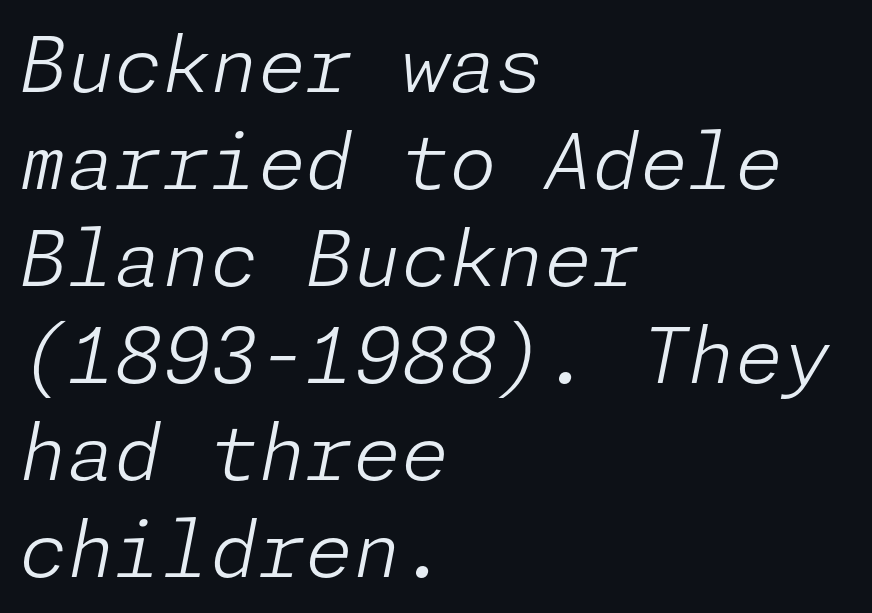
Does the lettering tilt? It does — this is italic. Underlining? Definitely not there. In CSS terms this would be text-align: left. Does the leading feel generous? No, just average. The letterforms sit at book weight or below. Between one letter and the next there's only the usual sliver of space.
